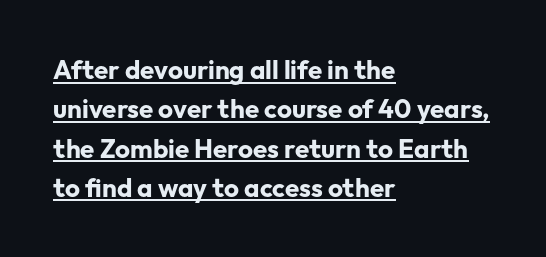
The image shows 26 px bold type, upright; set left-aligned, normal line spacing (1.51x), normal letter spacing, underlined.
